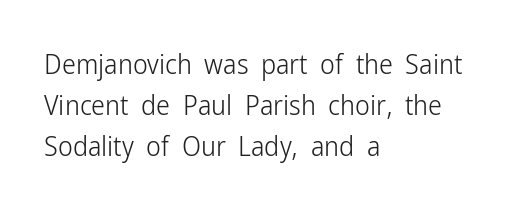
Q: Is the text bold? A: No.
Q: Is the text italic (slanted)? A: No, it is upright.
Q: Is the typeface a serif or a sans-serif typeface? A: Sans-serif.
Q: Is the text underlined? A: No.
Q: How is the paragraph aligned? A: Left-aligned.
Q: Is the spacing between letters normal or unusually wide? A: Normal.
Q: Is the spacing between lines tight, normal or loose? A: Normal.
Q: Width (condensed, normal, or wide)? A: Condensed.
Q: Stroke contrast? A: Low.
Q: x-height? A: Medium.
Q: Monospaced? A: No.
